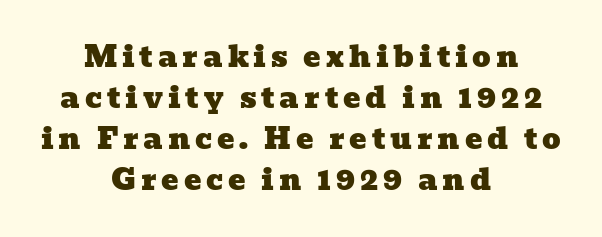
Think of a printed novel: that variable character pitch is what you see here. Each new line begins a customary step beneath the previous one. Horizontal alignment here is central, giving a formal, balanced look. The text was rendered using a seriffed face with decorative stroke endings. Quick note: underline off.
